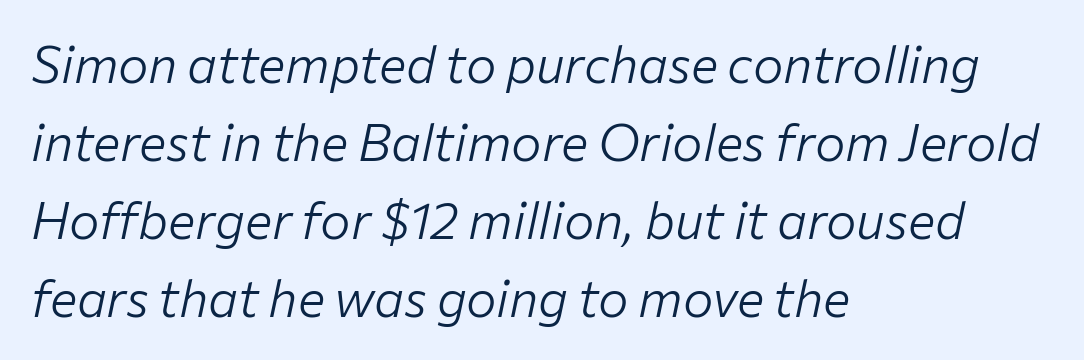
Q: Is the text bold? A: No.
Q: Is the text italic (slanted)? A: Yes, it leans right by about 12 degrees.
Q: Is the text underlined? A: No.
Q: How is the paragraph aligned? A: Left-aligned.
Q: Is the spacing between letters normal or unusually wide? A: Normal.
Q: Is the spacing between lines tight, normal or loose? A: Normal.
Q: Width (condensed, normal, or wide)? A: Normal.
Q: Stroke contrast? A: Low.
Q: x-height? A: Medium.
Q: Monospaced? A: No.
